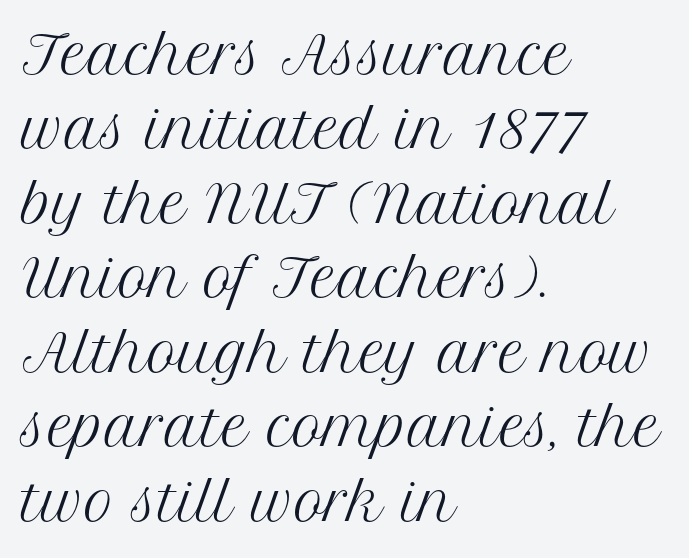
The lines are quadded left. If you measured baseline to baseline, you'd find a middling distance. Character widths vary here, with narrow letters taking less room than wide ones. Is the stroke heavy? The answer is a plain regular-or-lighter.
